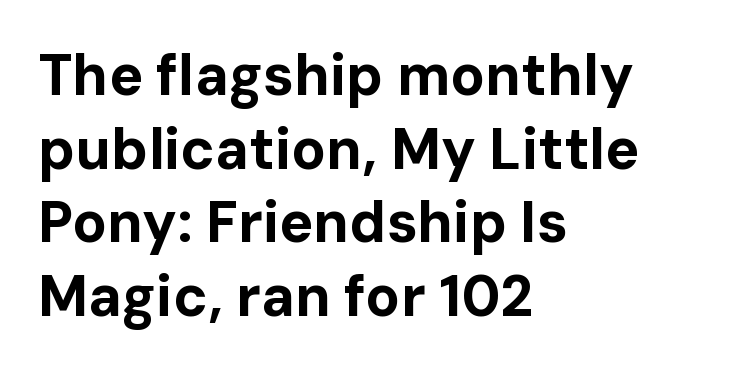
Letter spacing: default. The characters look thick and weighty, a clear bold. Looks like regular typesetting: each glyph gets only the width it needs. Nobody drew a line under any word here.
